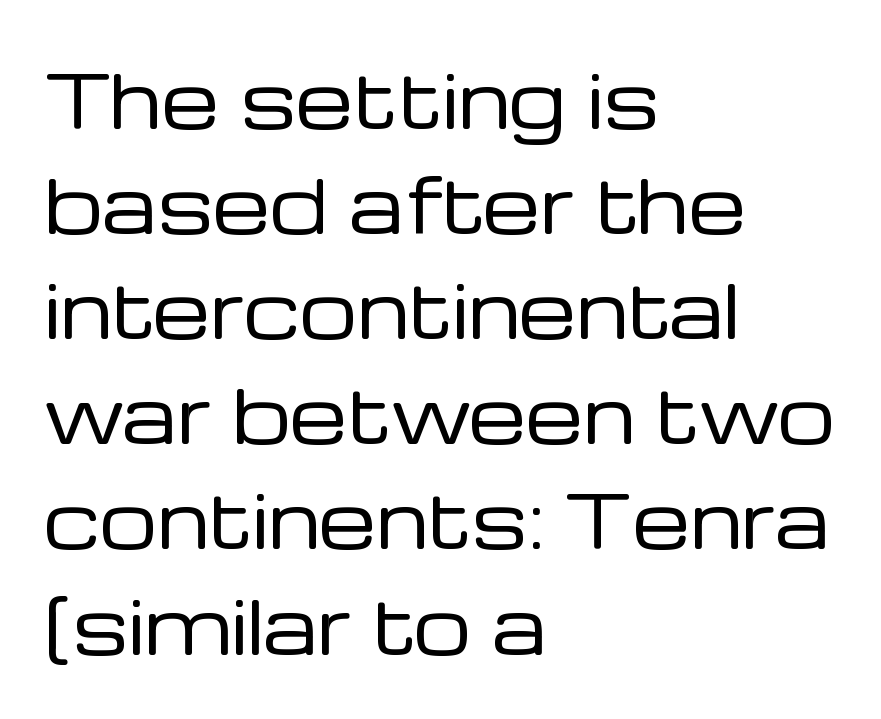
Q: Is the text bold? A: No.
Q: Is the text italic (slanted)? A: No, it is upright.
Q: Is the typeface a serif or a sans-serif typeface? A: Sans-serif.
Q: Is the text underlined? A: No.
Q: How is the paragraph aligned? A: Left-aligned.
Q: Is the spacing between letters normal or unusually wide? A: Normal.
Q: Is the spacing between lines tight, normal or loose? A: Normal.
Q: Width (condensed, normal, or wide)? A: Normal.
Q: Stroke contrast? A: Low.
Q: x-height? A: Medium.
Q: Monospaced? A: No.
